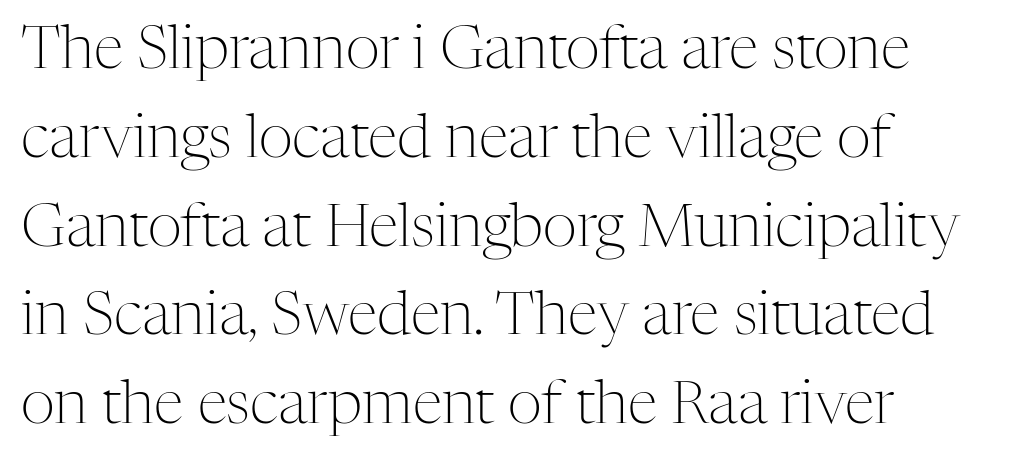
Character widths vary here, with narrow letters taking less room than wide ones. Honestly, there is no underline to notice here at all. If you drew a ruler down the left edge, every line would touch it. Nope, not italic — everything's standing straight.
